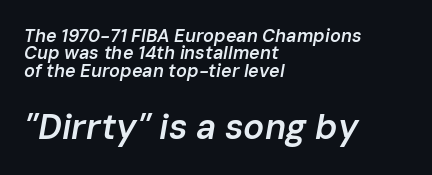
The image shows 35 px semibold type, italic (leaning right); set left-aligned, tight line spacing (0.97x), normal letter spacing, not underlined; the second (bottom) block is 1.94x larger; low stroke contrast and a medium x-height.
